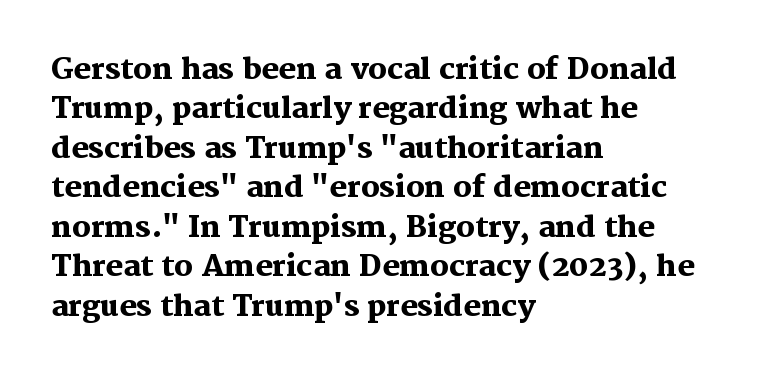
The image shows 29 px heavy serif type, upright; set left-aligned, normal line spacing (1.36x), normal letter spacing, not underlined; medium stroke contrast and a medium x-height.
